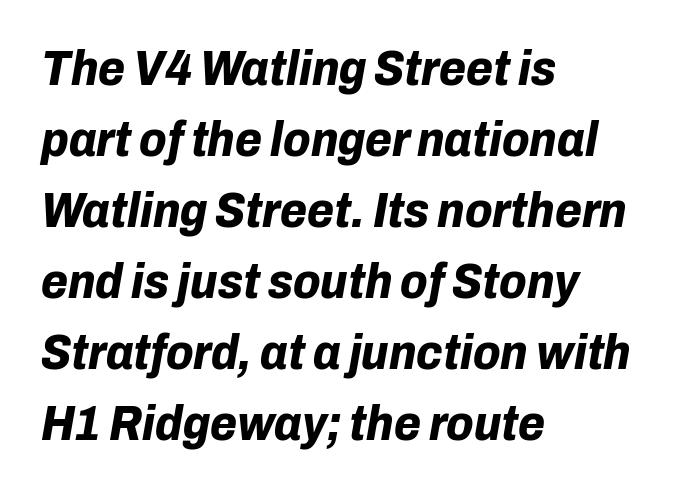
Italic: yes, the glyphs are oblique. Descenders are the only things crossing below the line. Does the weight exceed regular? Yes, all the way to bold. The face used here is rendered with its standard letterfit.
